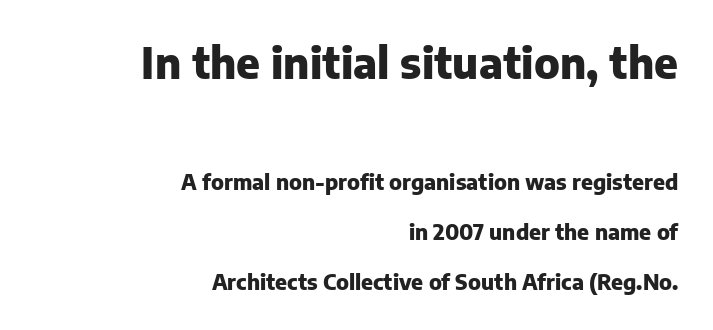
Q: Is the text bold? A: Yes.
Q: Is the text italic (slanted)? A: No, it is upright.
Q: Is the typeface a serif or a sans-serif typeface? A: Sans-serif.
Q: Is the text underlined? A: No.
Q: How is the paragraph aligned? A: Right-aligned.
Q: Is the spacing between letters normal or unusually wide? A: Normal.
Q: Is the spacing between lines tight, normal or loose? A: Loose.
Q: Which block of text is set in a larger size, the first (top) or the second (bottom)? A: The first (top) one.
Q: Width (condensed, normal, or wide)? A: Normal.
Q: Stroke contrast? A: Low.
Q: x-height? A: Medium.
Q: Monospaced? A: No.
